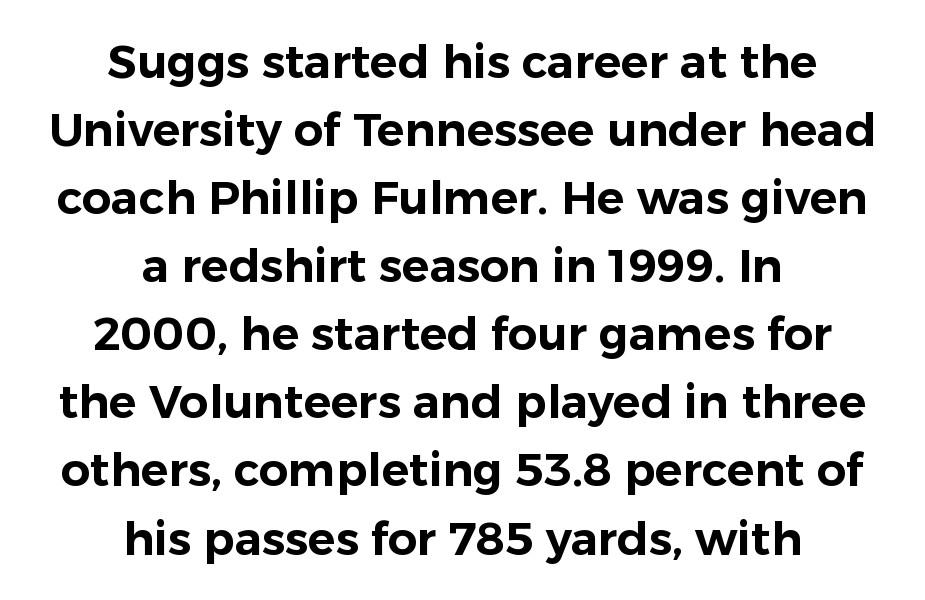
The space beneath each line is pristine and unruled. Proportional: the letters do not fall into vertical columns. Successive baselines arrive at the customary interval. Is the block centered? Yes — each line is placed symmetrically about the middle.
